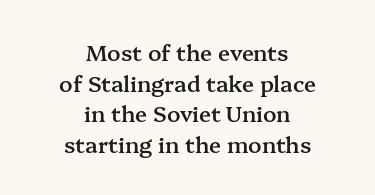
The image shows 22 px text type, upright; set centered, normal line spacing (1.39x), normal letter spacing, not underlined.
